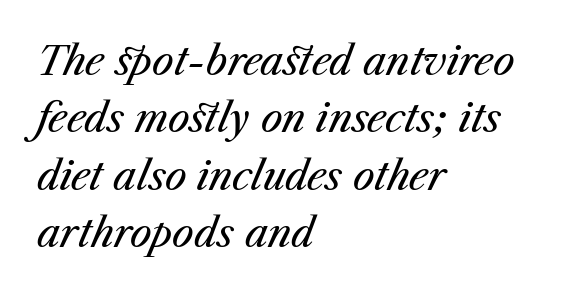
{"italic": "yes", "lean": "right", "slant_degrees": 23, "bold": "no", "weight": "regular", "width": "normal", "stroke_contrast": "medium", "x_height": "medium", "monospaced": "no", "underline": "no", "align": "left", "line_spacing": "normal", "line_spacing_ratio": 1.47, "letter_spacing": "normal", "letter_spacing_em": 0.0, "glyph_px": 39}
